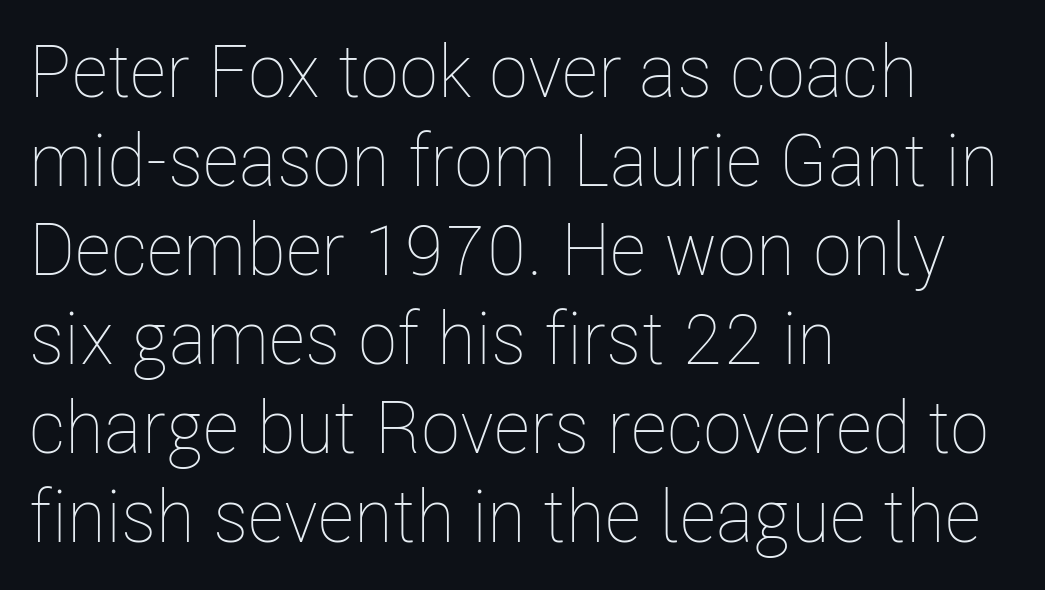
The image shows 73 px thin, condensed type, upright; set left-aligned, line spacing 1.22x, normal letter spacing, not underlined; low stroke contrast and a medium x-height.
